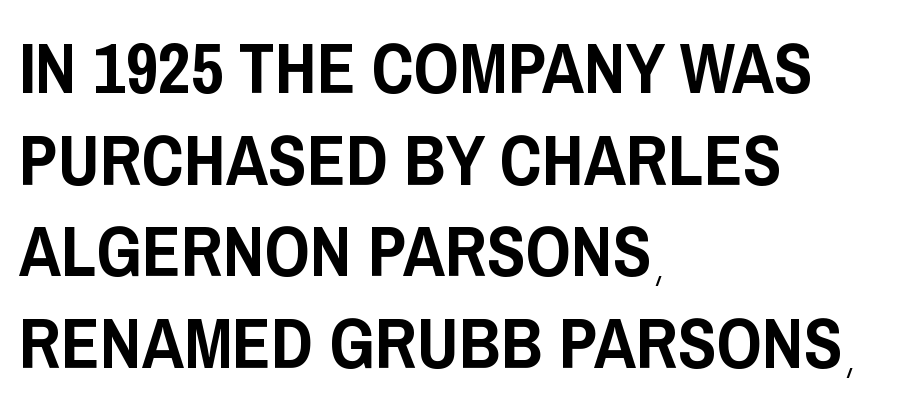
Looks like regular typesetting: each glyph gets only the width it needs. Stroke terminals: plain, sans-serif. The specimen reads as upright at a glance. The passage shown is not underscored anywhere. The rows are spaced the way most documents space them.
